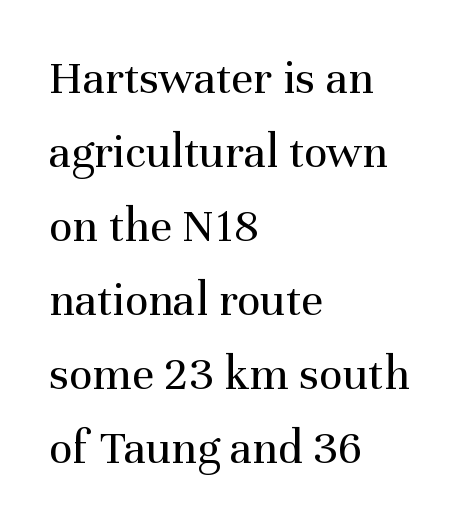
Q: Is the text bold? A: No.
Q: Is the text italic (slanted)? A: No, it is upright.
Q: Is the typeface a serif or a sans-serif typeface? A: Serif.
Q: Is the text underlined? A: No.
Q: How is the paragraph aligned? A: Left-aligned.
Q: Is the spacing between letters normal or unusually wide? A: Normal.
Q: Is the spacing between lines tight, normal or loose? A: Normal.
Q: Width (condensed, normal, or wide)? A: Normal.
Q: Stroke contrast? A: Medium.
Q: x-height? A: Medium.
Q: Monospaced? A: No.
